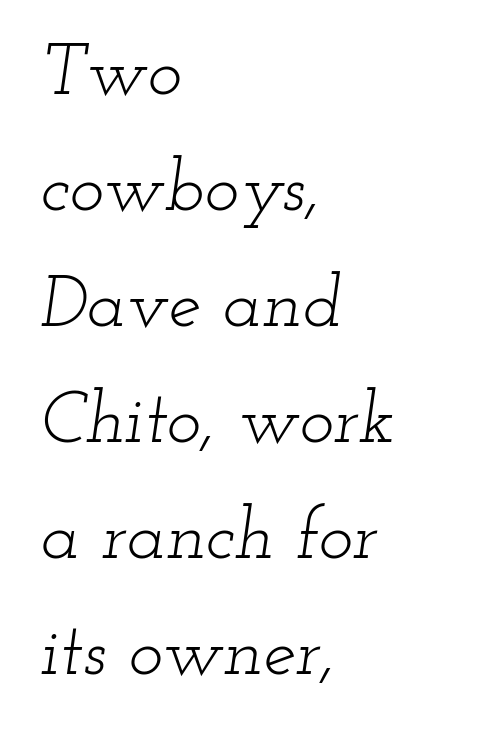
Q: Is the text bold? A: No.
Q: Is the text italic (slanted)? A: Yes, it leans right by about 12 degrees.
Q: Is the typeface a serif or a sans-serif typeface? A: Serif.
Q: Is the text underlined? A: No.
Q: How is the paragraph aligned? A: Left-aligned.
Q: Is the spacing between letters normal or unusually wide? A: Normal.
Q: Is the spacing between lines tight, normal or loose? A: Normal.
Q: Width (condensed, normal, or wide)? A: Wide.
Q: Stroke contrast? A: Low.
Q: x-height? A: Small.
Q: Monospaced? A: No.
